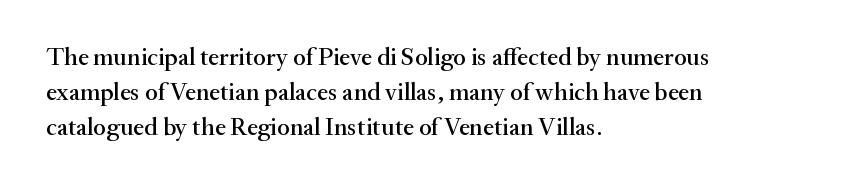
Q: Is the text italic (slanted)? A: No, it is upright.
Q: Is the text underlined? A: No.
Q: How is the paragraph aligned? A: Left-aligned.
Q: Is the spacing between letters normal or unusually wide? A: Normal.
Q: Is the spacing between lines tight, normal or loose? A: Normal.
